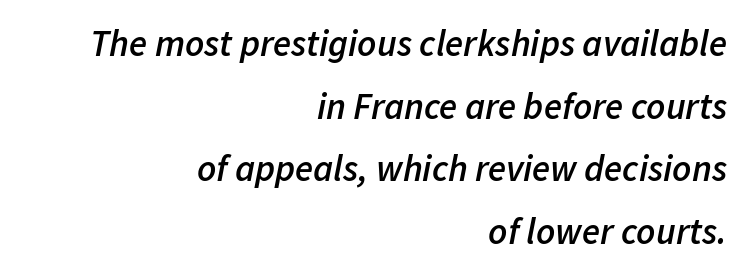
Q: Is the text bold? A: Semi-bold.
Q: Is the text italic (slanted)? A: Yes, it leans right by about 11 degrees.
Q: Is the text underlined? A: No.
Q: How is the paragraph aligned? A: Right-aligned.
Q: Is the spacing between letters normal or unusually wide? A: Normal.
Q: Is the spacing between lines tight, normal or loose? A: Normal.
Q: Width (condensed, normal, or wide)? A: Normal.
Q: Stroke contrast? A: Low.
Q: x-height? A: Medium.
Q: Monospaced? A: No.
